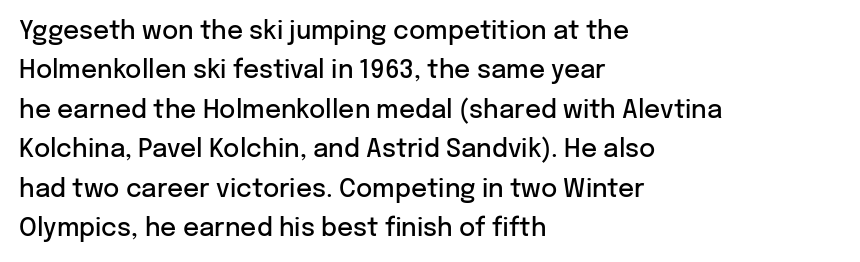
The image shows 25 px text type, upright; set left-aligned, normal line spacing (1.58x), normal letter spacing, not underlined.
